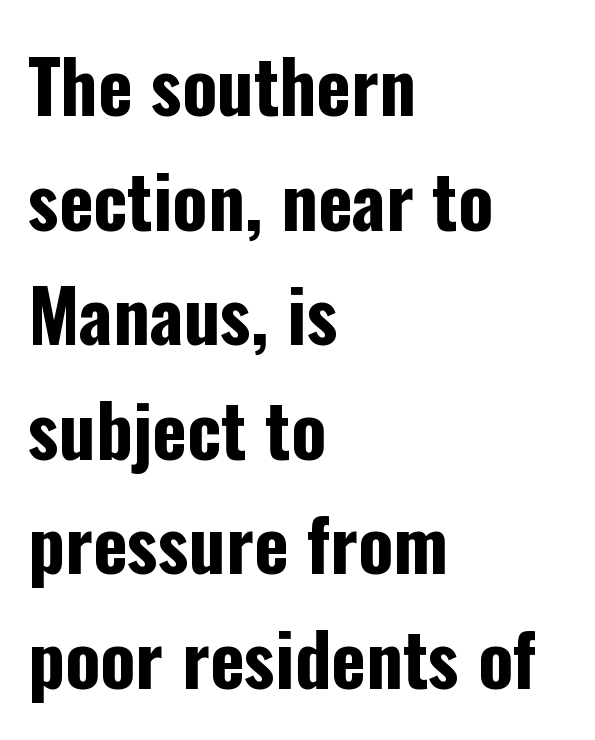
{"serif": "no", "italic": "no", "bold": "yes", "weight": "bold", "width": "condensed", "stroke_contrast": "low", "x_height": "medium", "monospaced": "no", "underline": "no", "align": "left", "line_spacing": "normal", "line_spacing_ratio": 1.57, "letter_spacing": "normal", "letter_spacing_em": 0.0, "glyph_px": 73}
